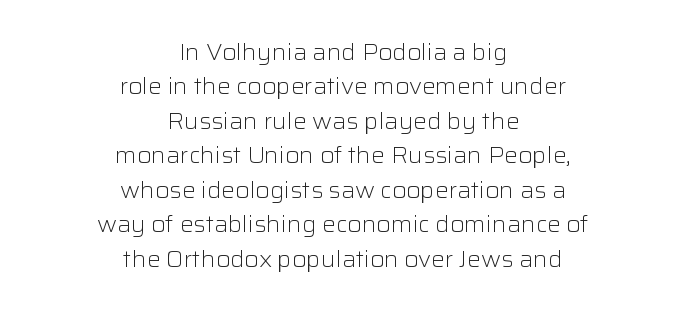
The vertical gap from one line to the next is medium. The letterforms sit at book weight or below. The compositor balanced each line on the midline. This sample uses plain, unmodified letter spacing. The lettering holds an erect, upright posture throughout. Each row of text sits above clean, open space.
